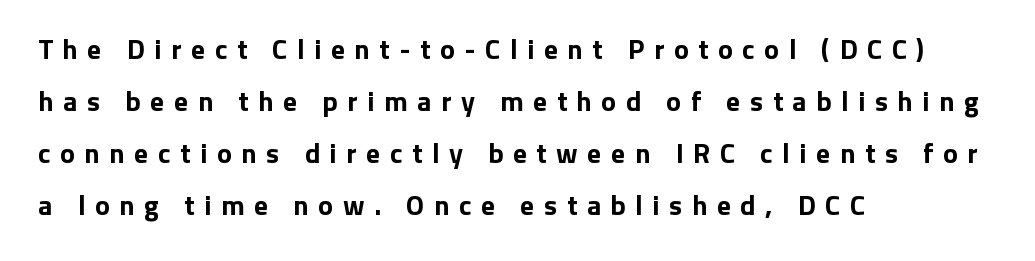
The image shows 28 px bold sans-serif type, upright; set left-aligned, line spacing 1.86x, unusually wide letter spacing (+0.34 em), not underlined; low stroke contrast and a medium x-height.
